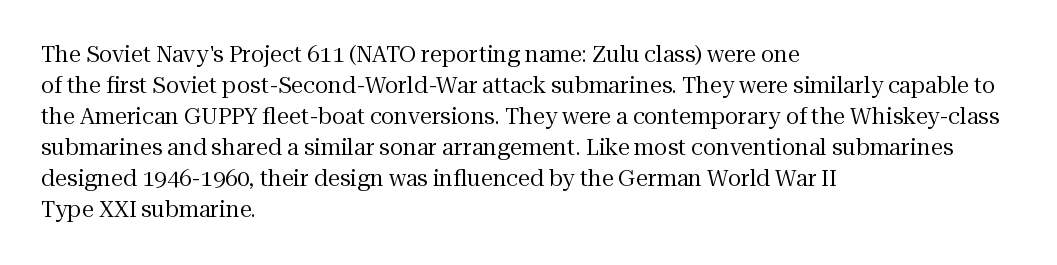
The words here are not underlined. Default kerning and tracking; the words read as compact shapes. The paragraph shown leans on its left margin. Posture: straight, roman, zero tilt. Vertical stems look standard width or narrower in stroke. Vertical spacing — default.
